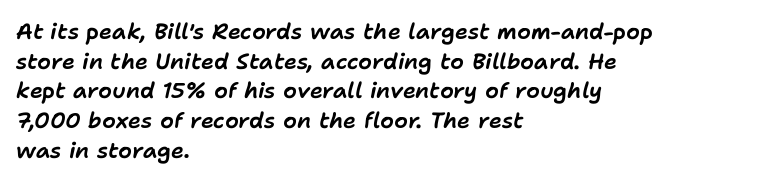
{"italic": "yes", "lean": "right", "slant_degrees": 11, "underline": "no", "align": "left", "line_spacing": "normal", "line_spacing_ratio": 1.35, "letter_spacing": "normal", "letter_spacing_em": 0.0, "glyph_px": 22}
